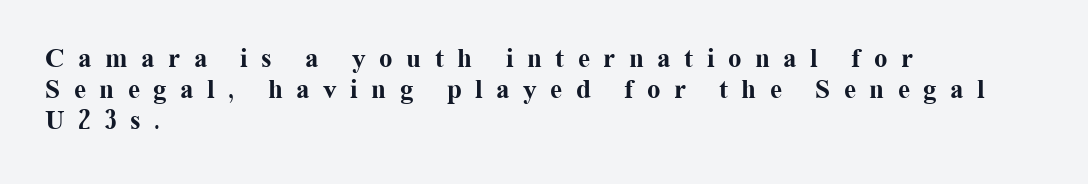
Q: Is the text bold? A: Yes.
Q: Is the text italic (slanted)? A: No, it is upright.
Q: Is the text underlined? A: No.
Q: How is the paragraph aligned? A: Left-aligned.
Q: Is the spacing between letters normal or unusually wide? A: Unusually wide.
Q: Is the spacing between lines tight, normal or loose? A: Tight.
